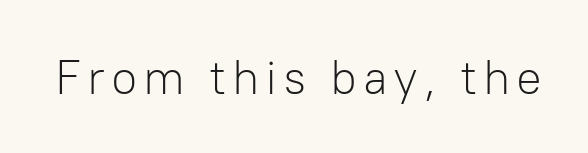
What kind of face is this? One without serifs — a sans. Words float on clear page, feet unadorned. The font's upright variant was chosen for this text. Weight: in the light-to-regular range. Do the characters align in a grid? No, the font is proportional.
